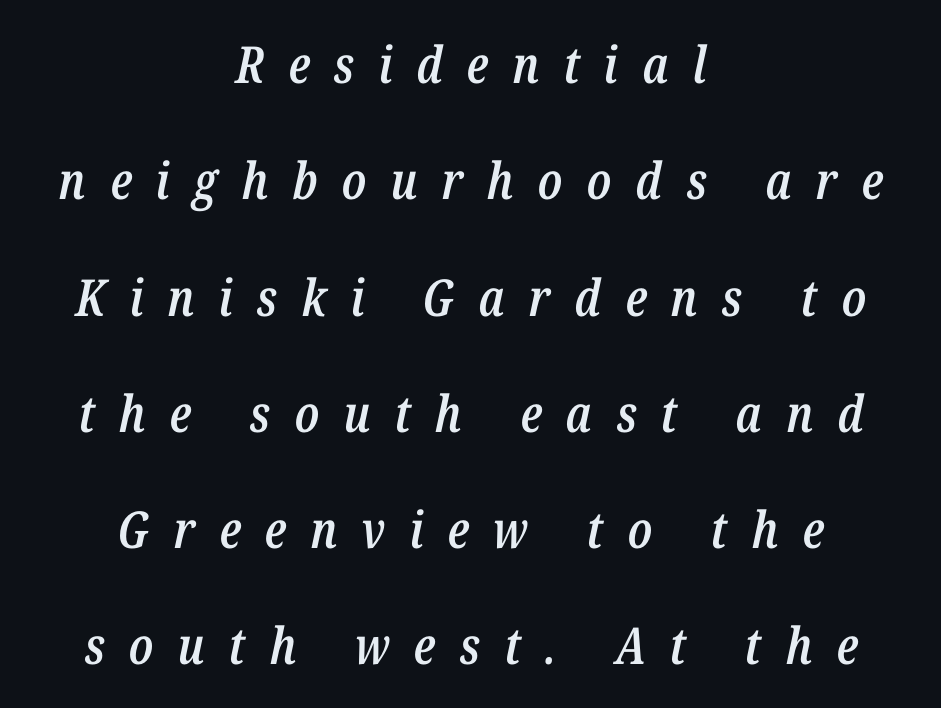
Q: Is the text bold? A: Semi-bold.
Q: Is the text italic (slanted)? A: Yes, it leans right by about 12 degrees.
Q: Is the text underlined? A: No.
Q: How is the paragraph aligned? A: Centered.
Q: Is the spacing between letters normal or unusually wide? A: Unusually wide.
Q: Is the spacing between lines tight, normal or loose? A: Loose.
Q: Width (condensed, normal, or wide)? A: Condensed.
Q: Stroke contrast? A: Low.
Q: x-height? A: Medium.
Q: Monospaced? A: No.
